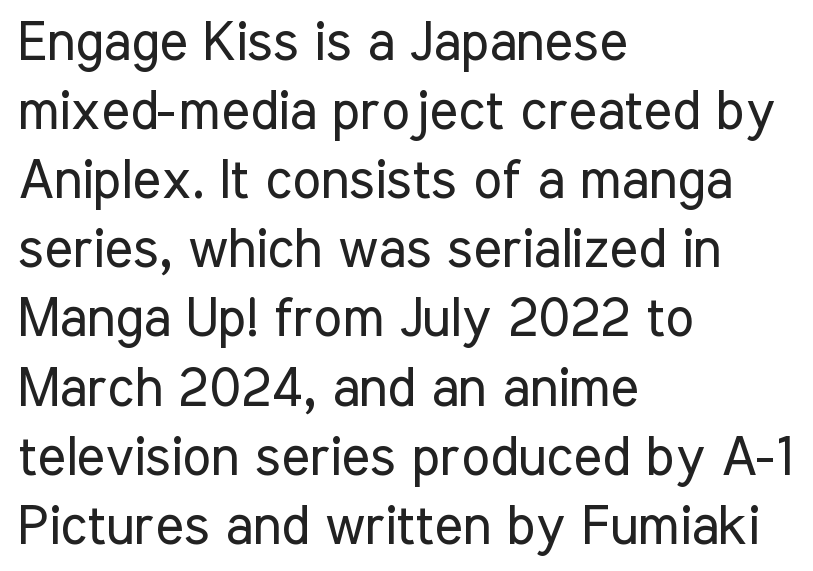
{"serif": "no", "italic": "no", "bold": "no", "weight": "regular", "width": "condensed", "stroke_contrast": "low", "x_height": "medium", "monospaced": "no", "underline": "no", "align": "left", "line_spacing": "normal", "line_spacing_ratio": 1.28, "letter_spacing": "normal", "letter_spacing_em": 0.0, "glyph_px": 54}
